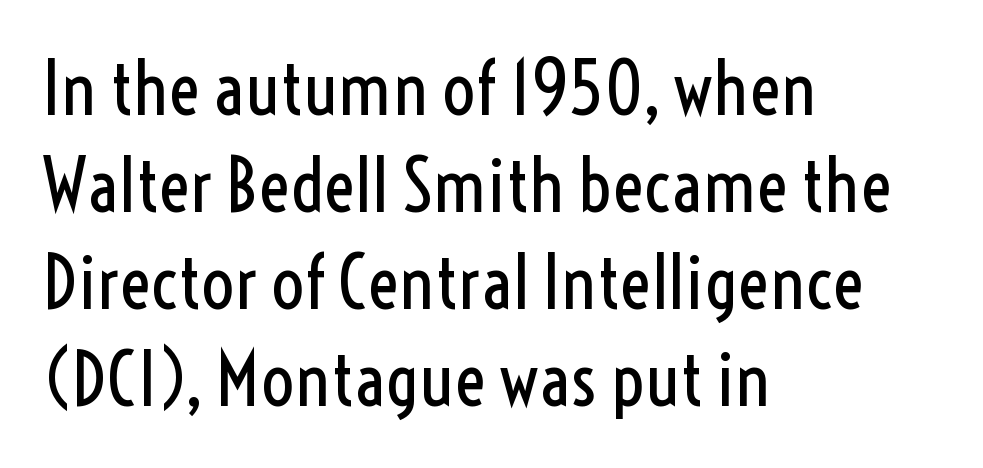
The specimen omits any rule beneath the text block's lines. Regular leading. These glyphs show unthickened strokes, regular width or finer. Nobody touched the tracking dial on this one. Does the type have serifs? No, each stem ends abruptly.
